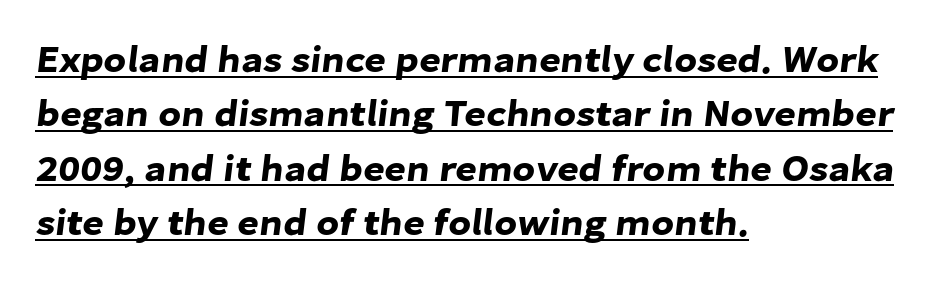
These lines are composed in type without serifs. The type is set solid horizontally, with unmodified tracking. A typesetter would call this proportional, since set widths differ per character. The vertical gap from one line to the next is medium. The sample's only ornament is a line tracing under the words.
